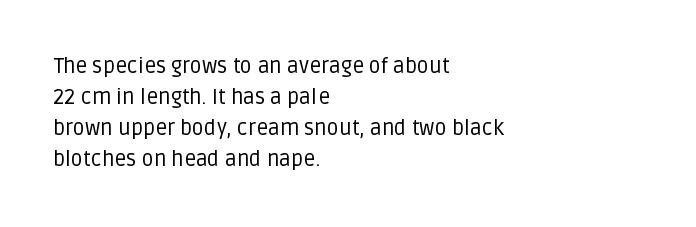
Q: Is the text bold? A: No.
Q: Is the text italic (slanted)? A: No, it is upright.
Q: Is the text underlined? A: No.
Q: How is the paragraph aligned? A: Left-aligned.
Q: Is the spacing between letters normal or unusually wide? A: Normal.
Q: Is the spacing between lines tight, normal or loose? A: Normal.
